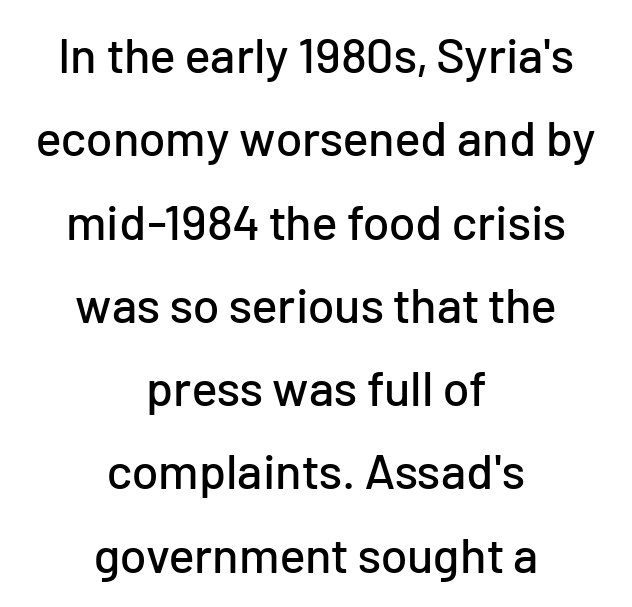
Q: Is the text italic (slanted)? A: No, it is upright.
Q: Is the typeface a serif or a sans-serif typeface? A: Sans-serif.
Q: Is the text underlined? A: No.
Q: How is the paragraph aligned? A: Centered.
Q: Is the spacing between letters normal or unusually wide? A: Normal.
Q: Is the spacing between lines tight, normal or loose? A: Normal.
Q: Width (condensed, normal, or wide)? A: Normal.
Q: Stroke contrast? A: Low.
Q: x-height? A: Medium.
Q: Monospaced? A: No.
